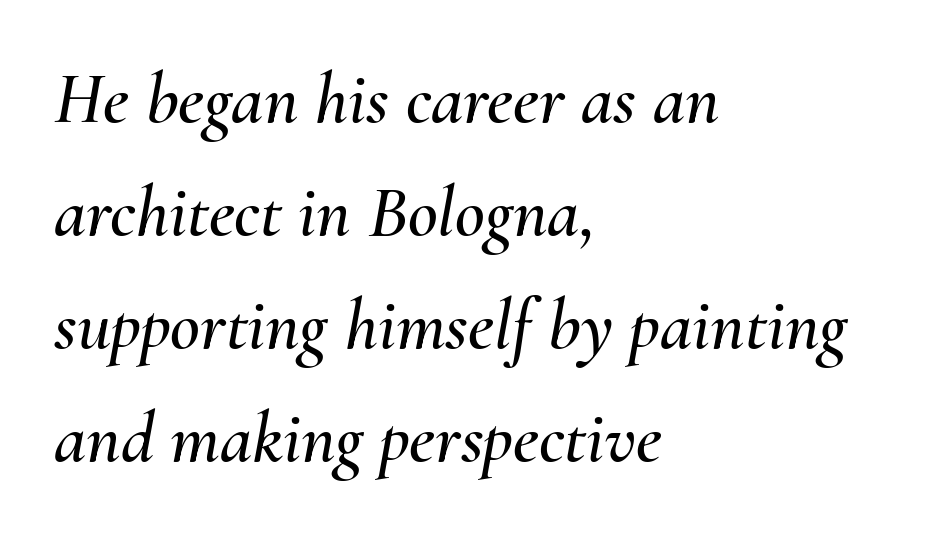
Q: Is the text italic (slanted)? A: Yes, it leans right by about 10 degrees.
Q: Is the text underlined? A: No.
Q: How is the paragraph aligned? A: Left-aligned.
Q: Is the spacing between letters normal or unusually wide? A: Normal.
Q: Is the spacing between lines tight, normal or loose? A: Normal.
Q: Width (condensed, normal, or wide)? A: Normal.
Q: Stroke contrast? A: Medium.
Q: x-height? A: Small.
Q: Monospaced? A: No.
